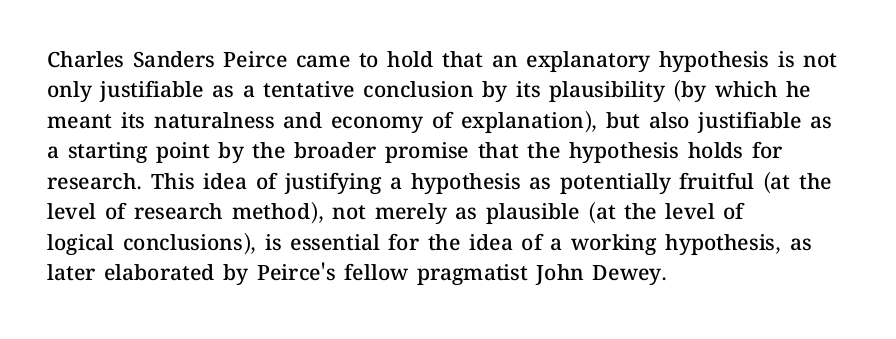
Q: Is the text bold? A: Semi-bold.
Q: Is the text italic (slanted)? A: No, it is upright.
Q: Is the text underlined? A: No.
Q: How is the paragraph aligned? A: Left-aligned.
Q: Is the spacing between letters normal or unusually wide? A: Normal.
Q: Is the spacing between lines tight, normal or loose? A: Normal.
